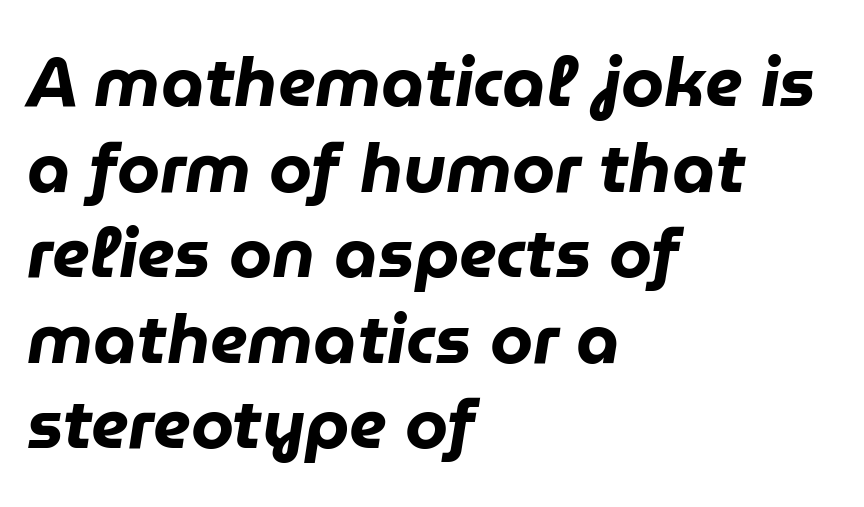
Q: Is the text bold? A: Yes.
Q: Is the text italic (slanted)? A: Yes, it leans right by about 9 degrees.
Q: Is the text underlined? A: No.
Q: How is the paragraph aligned? A: Left-aligned.
Q: Is the spacing between letters normal or unusually wide? A: Normal.
Q: Width (condensed, normal, or wide)? A: Normal.
Q: Stroke contrast? A: Low.
Q: x-height? A: Medium.
Q: Monospaced? A: No.
